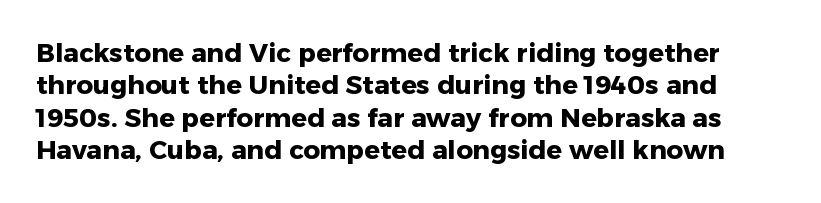
Q: Is the text bold? A: Yes.
Q: Is the text italic (slanted)? A: No, it is upright.
Q: Is the text underlined? A: No.
Q: Is the spacing between letters normal or unusually wide? A: Normal.
Q: Is the spacing between lines tight, normal or loose? A: Normal.
